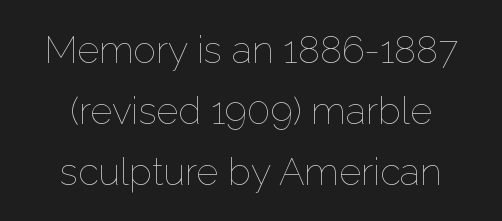
{"italic": "no", "bold": "no", "weight": "thin", "width": "normal", "stroke_contrast": "low", "x_height": "medium", "monospaced": "no", "underline": "no", "line_spacing": "normal", "line_spacing_ratio": 1.6, "letter_spacing": "normal", "letter_spacing_em": 0.0, "glyph_px": 38}
